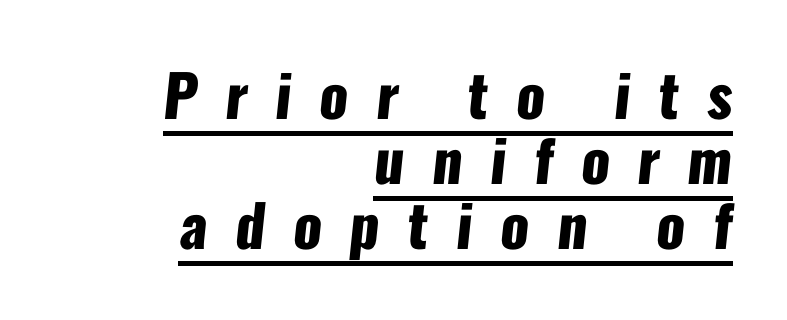
The image shows 58 px heavy, condensed sans-serif type; set right-aligned, tight line spacing (1.12x), unusually wide letter spacing (+0.48 em), underlined; low stroke contrast and a medium x-height.
